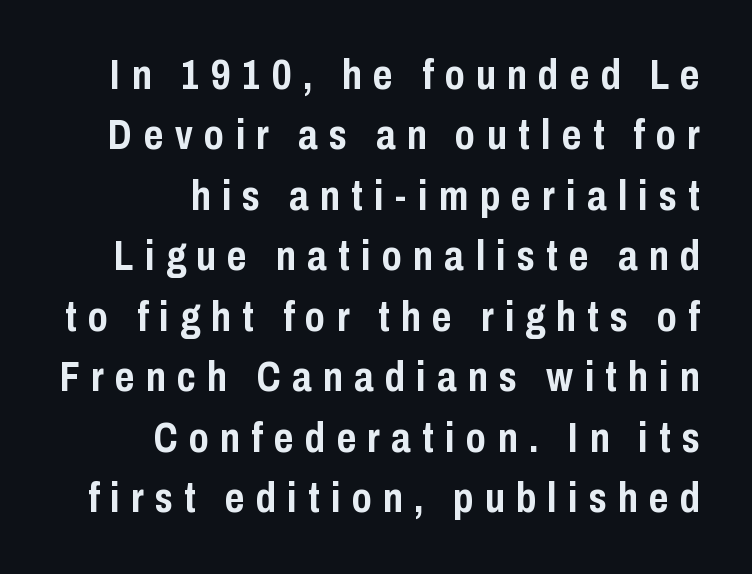
The image shows 42 px semibold, condensed sans-serif type, upright; set right-aligned, normal line spacing (1.44x), unusually wide letter spacing (+0.27 em), not underlined; low stroke contrast and a medium x-height.
